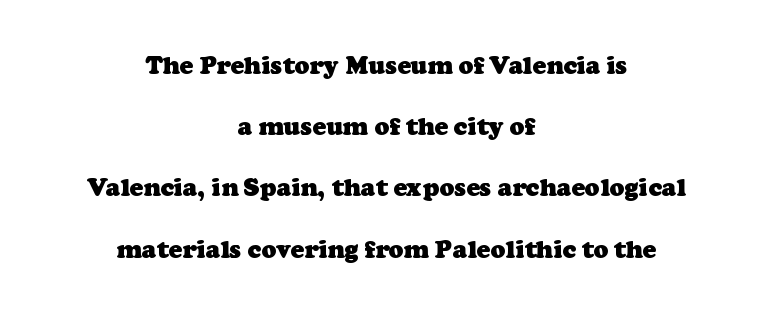
Q: Is the text bold? A: Yes.
Q: Is the text underlined? A: No.
Q: How is the paragraph aligned? A: Centered.
Q: Is the spacing between letters normal or unusually wide? A: Normal.
Q: Is the spacing between lines tight, normal or loose? A: Loose.
